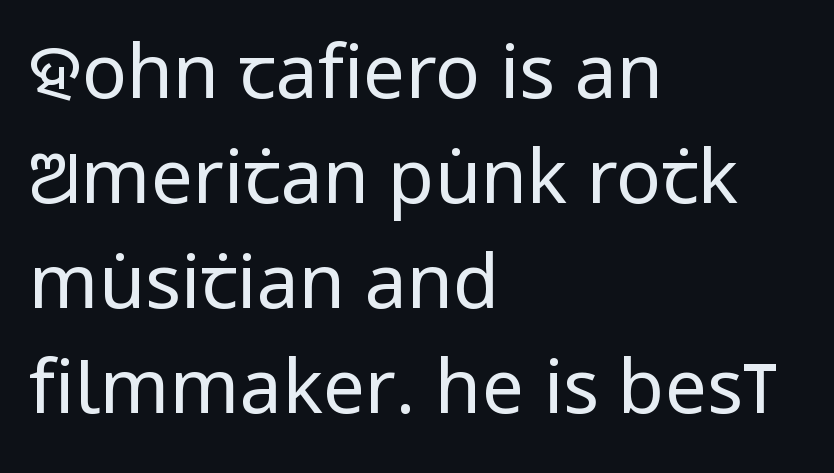
{"serif": "no", "italic": "no", "bold": "no", "weight": "regular", "width": "condensed", "stroke_contrast": "low", "x_height": "large", "monospaced": "no", "underline": "no", "align": "left", "line_spacing": "normal", "line_spacing_ratio": 1.4, "letter_spacing": "normal", "letter_spacing_em": 0.0, "glyph_px": 75}
